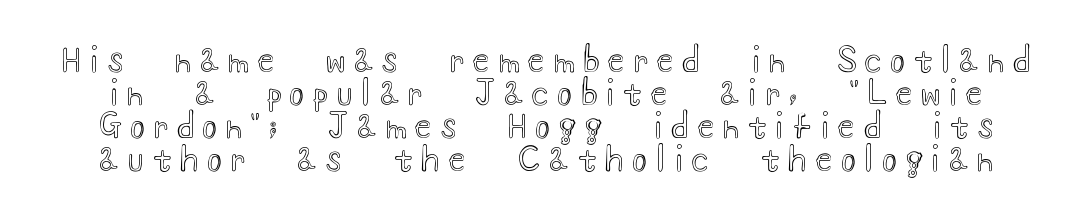
{"italic": "no", "width": "wide", "x_height": "small", "monospaced": "no", "underline": "no", "line_spacing": "tight", "line_spacing_ratio": 0.97, "letter_spacing": "wide", "letter_spacing_em": 0.27, "glyph_px": 34}
